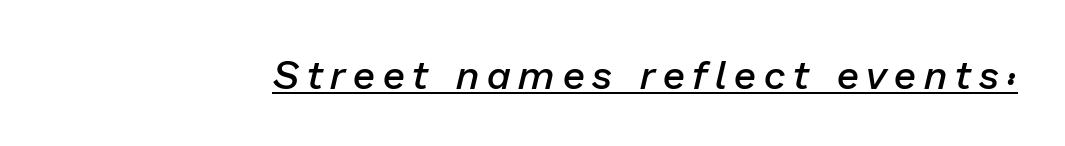
What stands out about the letter spacing? Its width — letters are far apart. When letters slant like this, we call the style italic. Look at the stroke-to-counter ratio: somewhat heavy, a semibold. Varying glyph widths throughout — classic text-font behaviour. Somebody hit Ctrl+U on this one — the words are underlined.
